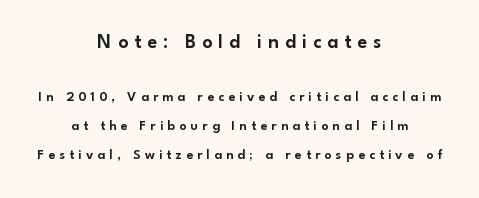
The image shows 20 px text type, upright; set centered, loose line spacing (2.07x), unusually wide letter spacing (+0.3 em), not underlined; the first (top) block is 1.43x larger.
